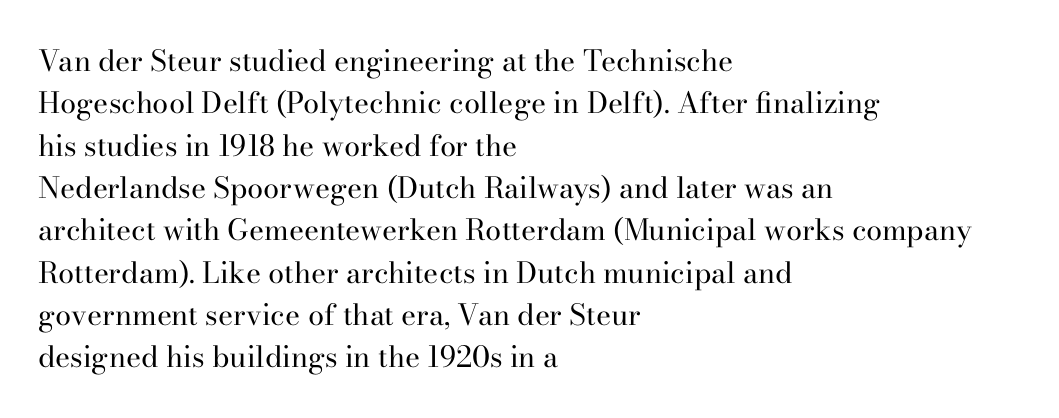
Descenders are the only things crossing below the line. Caption: face not bold, strokes unweighted. Old-style or modern, the face here clearly has serifs. Each new line begins a customary step beneath the previous one. Each word holds together tightly as a unit, with standard inter-letter gaps. Rendered with straight, roman letterforms.
